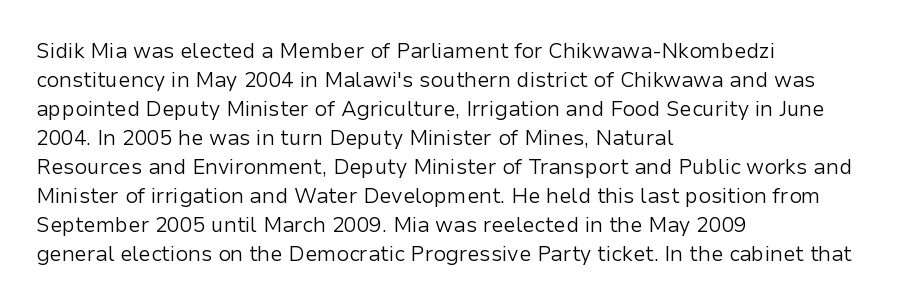
Letters rest on an invisible, unmarked baseline. Heaviness? Minimal to ordinary, like unemphasized prose. The rendering anchors every line to the left-hand side. The line-height multiplier appears to be the usual default.
